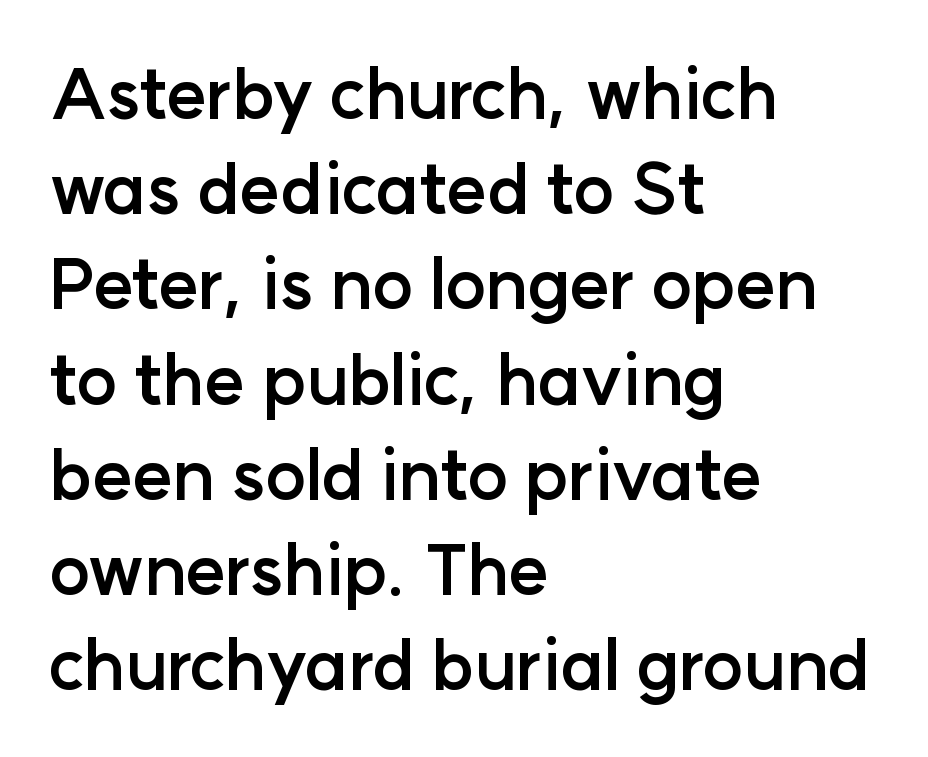
The image shows 69 px semibold sans-serif type, upright; set left-aligned, normal line spacing (1.38x), normal letter spacing, not underlined; low stroke contrast and a medium x-height.
